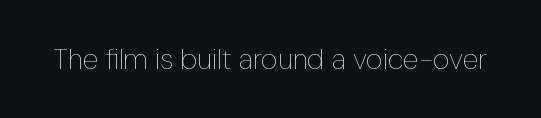
Q: Is the text bold? A: No.
Q: Is the text italic (slanted)? A: No, it is upright.
Q: Is the text underlined? A: No.
Q: Is the spacing between letters normal or unusually wide? A: Normal.
Q: Width (condensed, normal, or wide)? A: Condensed.
Q: Stroke contrast? A: Low.
Q: x-height? A: Medium.
Q: Monospaced? A: No.
